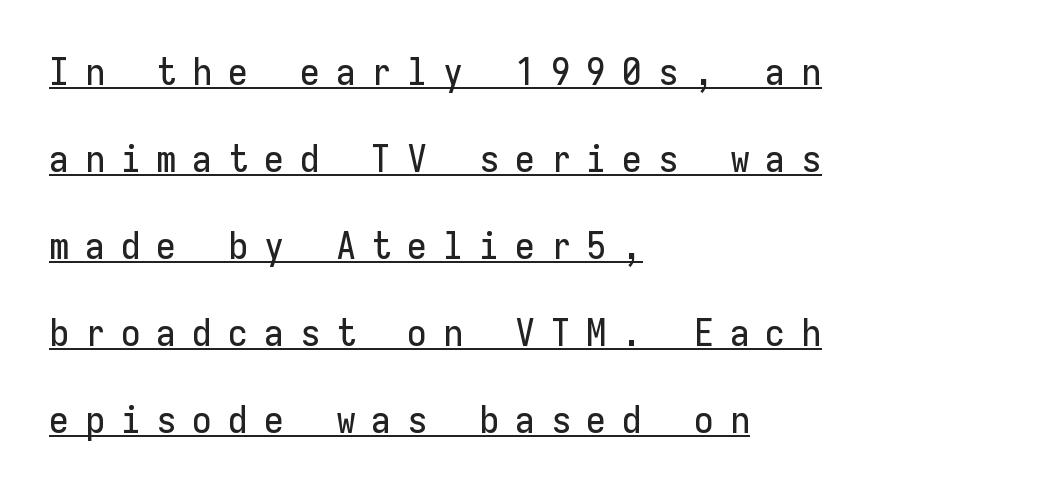
Leftover space on each line is placed entirely after the last word. Do the letters lean? They stand straight. Fixed-width glyphs throughout — classic coding-font behaviour. The rendered words wear a rule along their underside.
